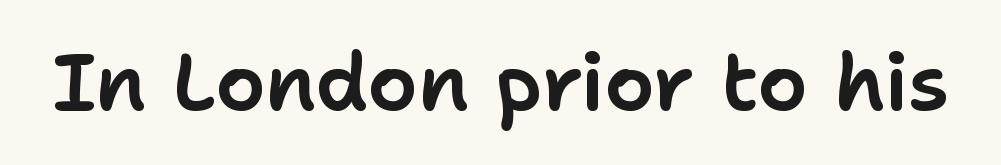
{"serif": "no", "italic": "no", "width": "normal", "stroke_contrast": "low", "x_height": "medium", "monospaced": "no", "underline": "no", "letter_spacing": "normal", "letter_spacing_em": 0.0, "glyph_px": 79}
